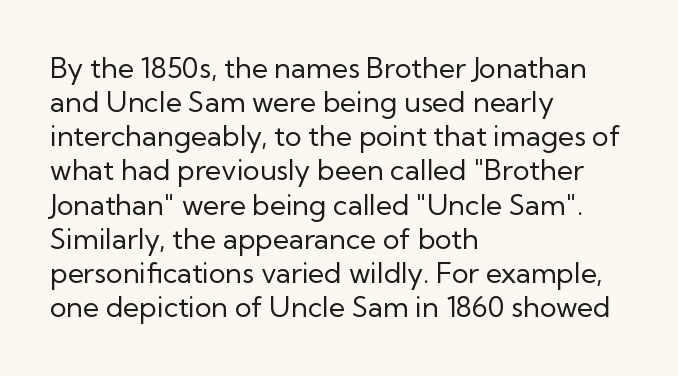
{"serif": "no", "italic": "no", "bold": "no", "weight": "regular", "width": "normal", "stroke_contrast": "low", "x_height": "medium", "monospaced": "no", "underline": "no", "align": "left", "line_spacing_ratio": 1.22, "letter_spacing": "normal", "letter_spacing_em": 0.0, "glyph_px": 28}
